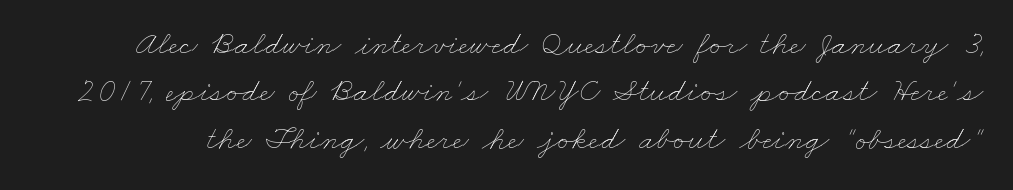
The image shows 34 px thin, wide type; set normal line spacing (1.39x), normal letter spacing, not underlined; low stroke contrast and a small x-height.
